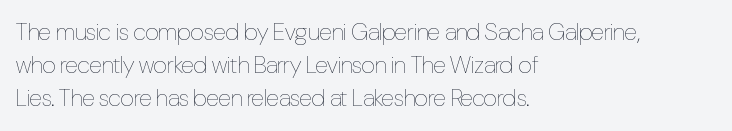
{"italic": "no", "bold": "no", "underline": "no", "align": "left", "line_spacing": "normal", "line_spacing_ratio": 1.38, "letter_spacing": "normal", "letter_spacing_em": 0.0, "glyph_px": 24}
